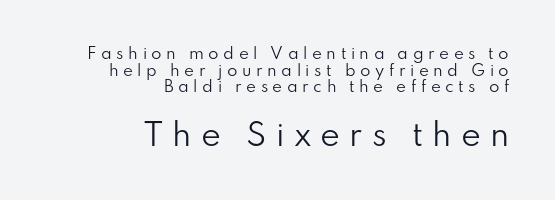
The characters are drawn with everyday or finer stroke widths. The emphasis by scale lands on block number two, below. Substantial extra tracking has been applied to these lines. Serifs: no, the terminals of the letterforms are clean.
